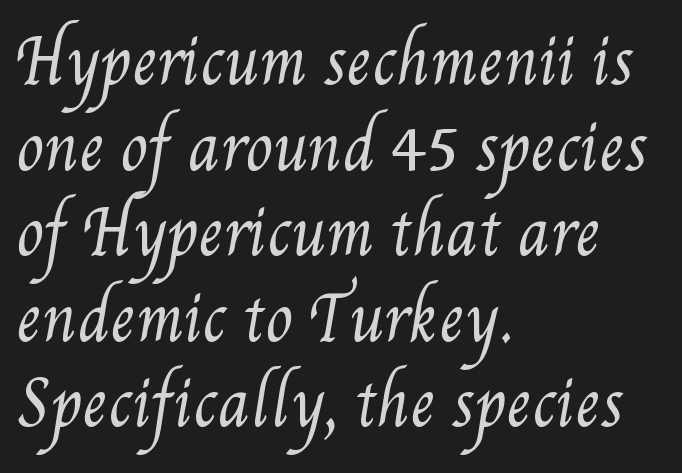
{"bold": "no", "weight": "regular", "width": "condensed", "stroke_contrast": "medium", "x_height": "small", "monospaced": "no", "underline": "no", "align": "left", "line_spacing": "normal", "line_spacing_ratio": 1.38, "letter_spacing": "normal", "letter_spacing_em": 0.0, "glyph_px": 62}
